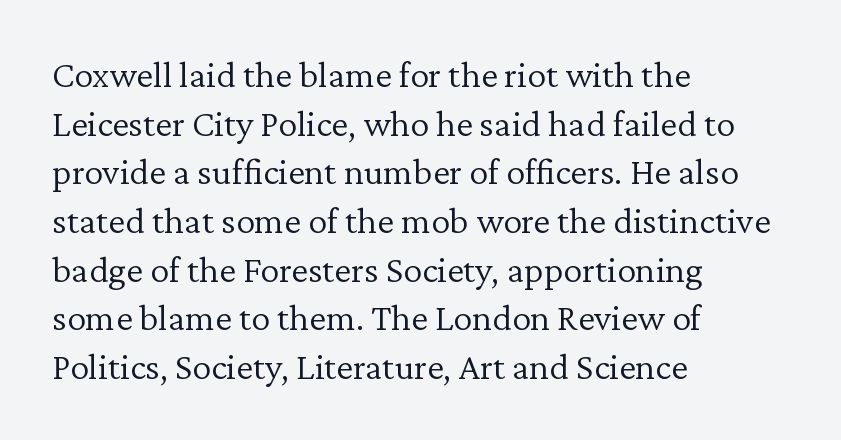
Q: Is the text bold? A: No.
Q: Is the text italic (slanted)? A: No, it is upright.
Q: Is the typeface a serif or a sans-serif typeface? A: Serif.
Q: Is the text underlined? A: No.
Q: How is the paragraph aligned? A: Left-aligned.
Q: Is the spacing between letters normal or unusually wide? A: Normal.
Q: Is the spacing between lines tight, normal or loose? A: Normal.
Q: Width (condensed, normal, or wide)? A: Normal.
Q: Stroke contrast? A: Low.
Q: x-height? A: Medium.
Q: Monospaced? A: No.
